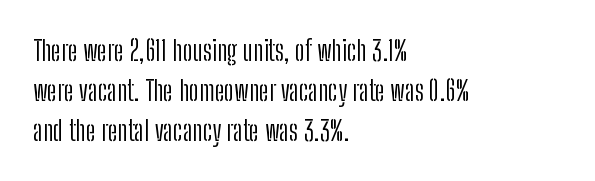
No extra ink here — the face is not bold. A typesetter would call this zero additional tracking. The specimen reads as upright at a glance. Serifs: no, the terminals of the letterforms are clean.
